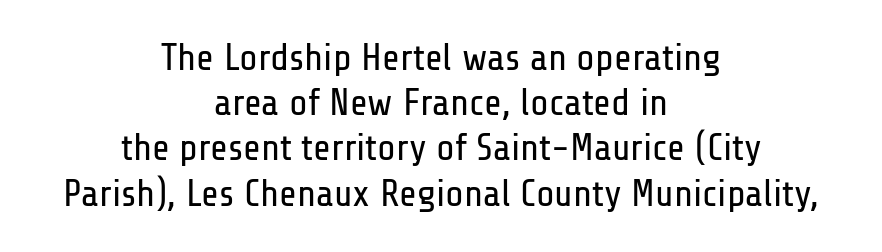
{"serif": "no", "italic": "no", "bold": "no", "weight": "regular", "width": "condensed", "stroke_contrast": "low", "x_height": "medium", "monospaced": "no", "underline": "no", "align": "center", "line_spacing_ratio": 1.19, "letter_spacing": "normal", "letter_spacing_em": 0.0, "glyph_px": 38}
